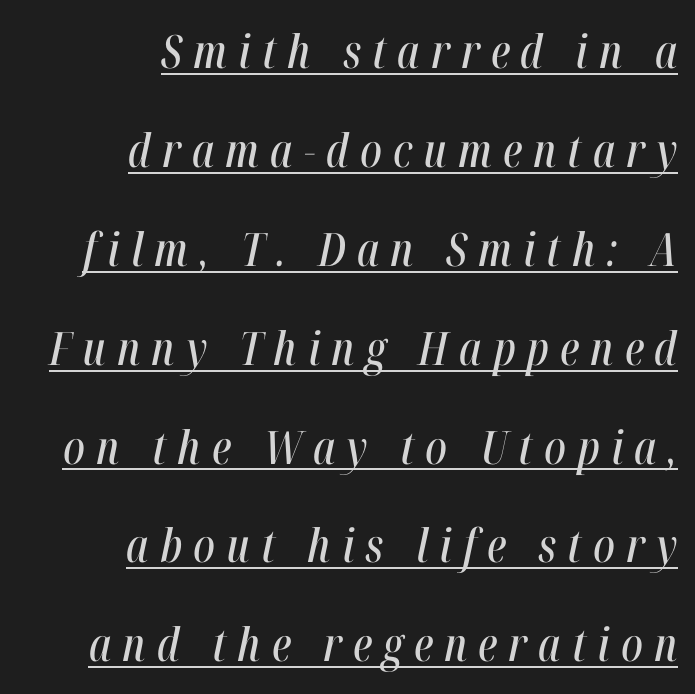
The sample's only ornament is a line tracing under the words. The face used here is rendered with a markedly widened letterfit. Which margin do the lines hug? The right one — the left edge is uneven. Is the type slanted? Yes — the strokes lean at a clear angle. The face used here is proportionally spaced, like ordinary book or web type. Rows of type keep a wide berth in the vertical direction.
